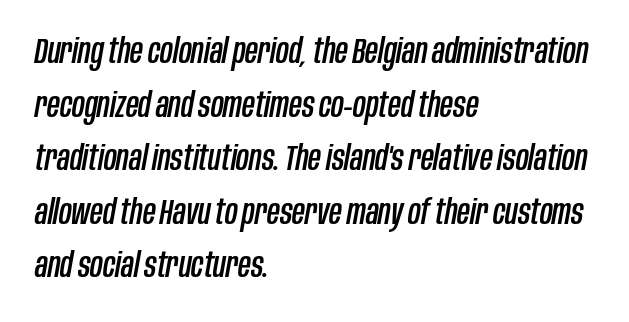
Q: Is the text italic (slanted)? A: Yes, it leans right by about 10 degrees.
Q: Is the text underlined? A: No.
Q: How is the paragraph aligned? A: Left-aligned.
Q: Is the spacing between letters normal or unusually wide? A: Normal.
Q: Is the spacing between lines tight, normal or loose? A: Normal.
Q: Width (condensed, normal, or wide)? A: Condensed.
Q: Stroke contrast? A: Low.
Q: x-height? A: Large.
Q: Monospaced? A: No.
